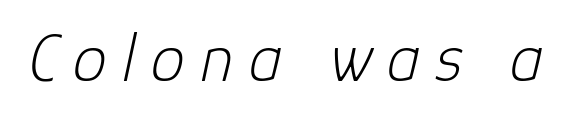
The image shows 69 px light type, italic (leaning right); set unusually wide letter spacing (+0.22 em), not underlined; low stroke contrast and a medium x-height.
